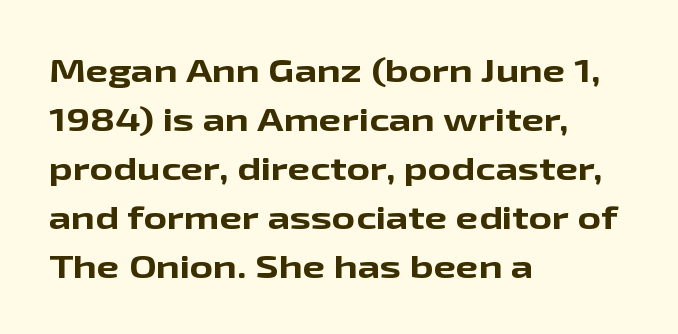
The lettering holds an erect, upright posture throughout. The letters advance in unequal steps, a hallmark of proportional type. A typesetter would call this zero additional tracking. You can tell from the bare stems that sans-serif type was used. One-word summary of the alignment: left. On the weight axis this lands at bold, roughly 700.
